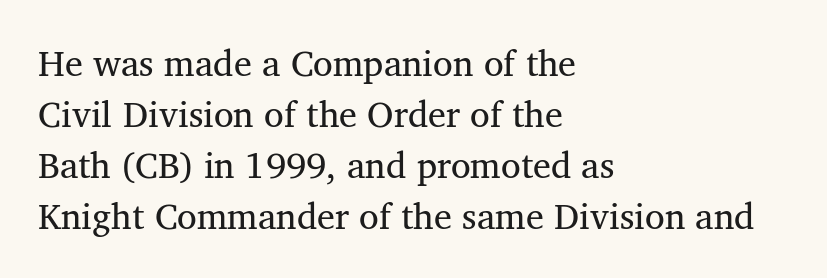
The image shows 36 px regular-weight serif type; set left-aligned, normal line spacing (1.42x), normal letter spacing, not underlined; medium stroke contrast and a medium x-height.
